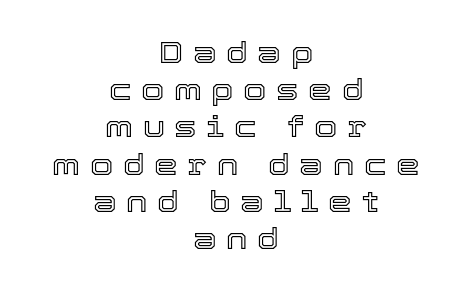
Is this a fixed-width face? No — the glyphs have proportional, varying widths. Beneath every word, the page is bare. Every row of glyphs is offset so its center matches the block's center. Letter spacing: wide. The letters stand upright; this is a roman face.
